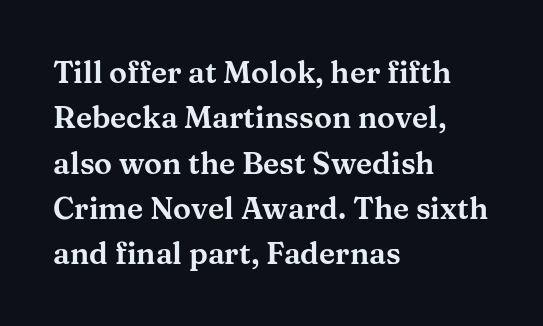
When letters stand straight like this, we call the style roman or upright. Underlining? Definitely not there. The paragraph shown leans on its left margin. Glyph-to-glyph distance matches everyday printed text. A serif font was chosen for this passage.
